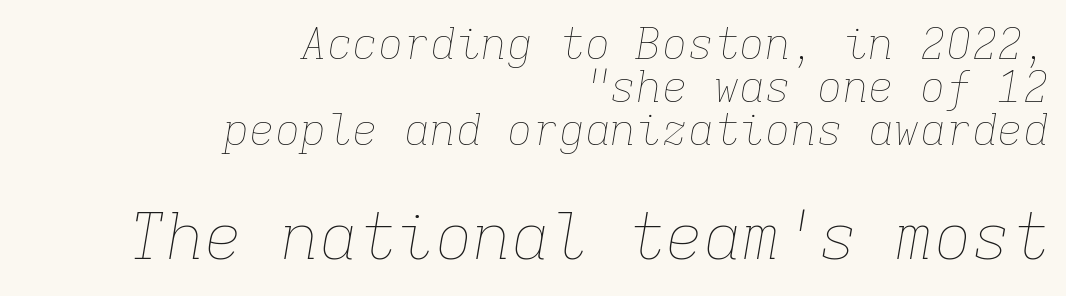
Q: Is the text bold? A: No.
Q: Is the text italic (slanted)? A: Yes, it leans right by about 9 degrees.
Q: Is the text underlined? A: No.
Q: How is the paragraph aligned? A: Right-aligned.
Q: Is the spacing between letters normal or unusually wide? A: Normal.
Q: Is the spacing between lines tight, normal or loose? A: Tight.
Q: Which block of text is set in a larger size, the first (top) or the second (bottom)? A: The second (bottom) one.
Q: Width (condensed, normal, or wide)? A: Normal.
Q: Stroke contrast? A: Low.
Q: x-height? A: Medium.
Q: Monospaced? A: Yes.
